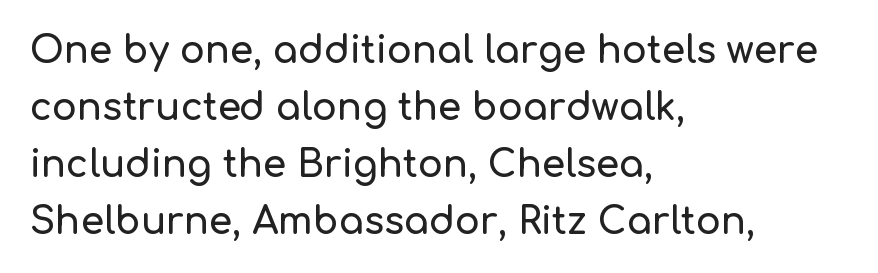
The image shows 37 px sans-serif type, upright; set left-aligned, normal line spacing (1.54x), normal letter spacing, not underlined; low stroke contrast and a medium x-height.
